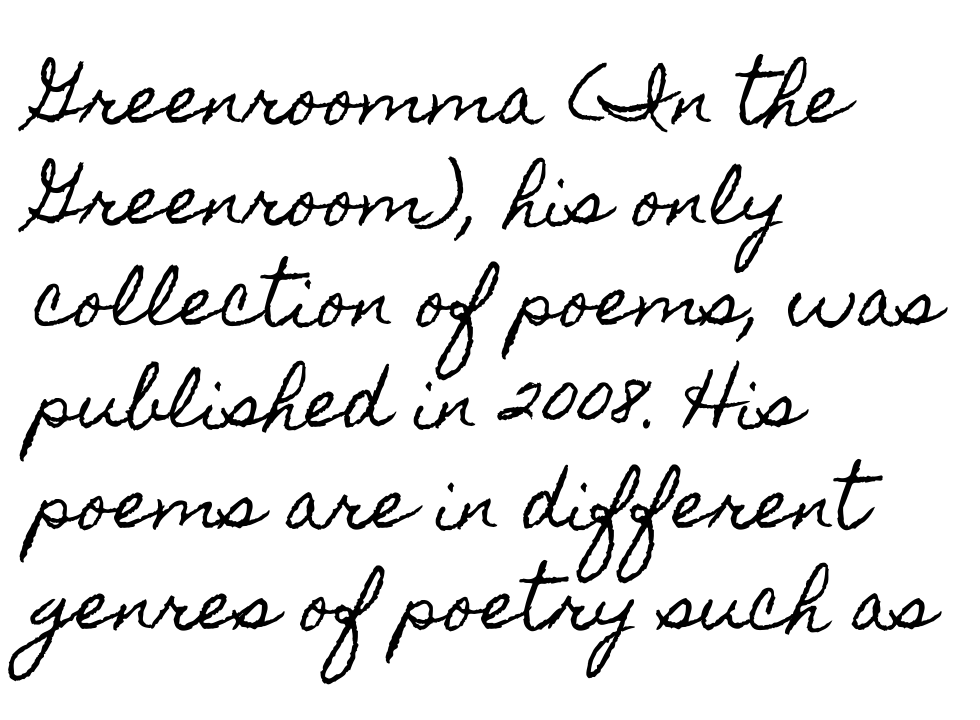
Q: Is the text italic (slanted)? A: Yes.
Q: Is the text underlined? A: No.
Q: How is the paragraph aligned? A: Left-aligned.
Q: Is the spacing between letters normal or unusually wide? A: Normal.
Q: Is the spacing between lines tight, normal or loose? A: Normal.
Q: Width (condensed, normal, or wide)? A: Condensed.
Q: x-height? A: Small.
Q: Monospaced? A: No.
